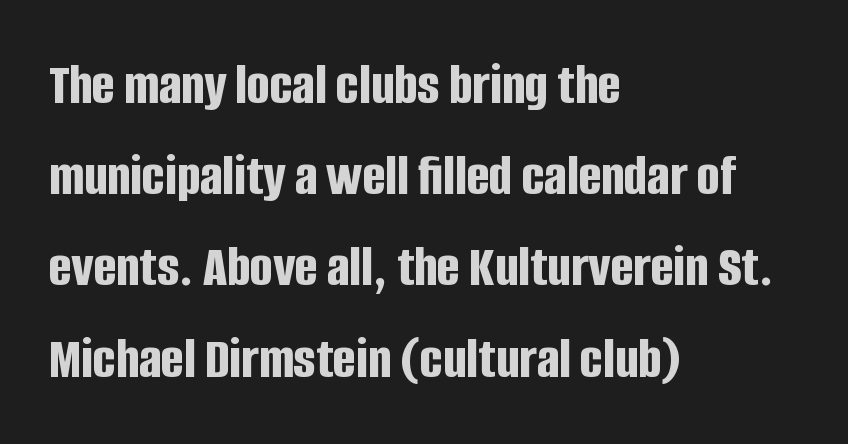
You can tell it's not italic because the verticals are truly vertical. The paragraph shown leans on its left margin. Character widths vary here, with narrow letters taking less room than wide ones. In terms of weight, the rendering is a true, heavy bold. Check the space under the baseline: it is left empty. Quick note: interline space is typical.
